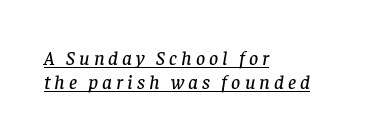
The paragraph shown leans on its left margin. The tracking reads as deliberately expanded to a designer's eye. The rendering applies a slant to the glyphs. A continuous stroke trails under the words, as in a hyperlink.
